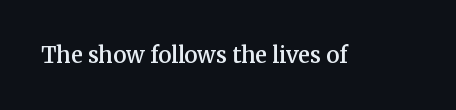
Q: Is the text bold? A: Semi-bold.
Q: Is the text italic (slanted)? A: No, it is upright.
Q: Is the text underlined? A: No.
Q: Is the spacing between letters normal or unusually wide? A: Normal.
